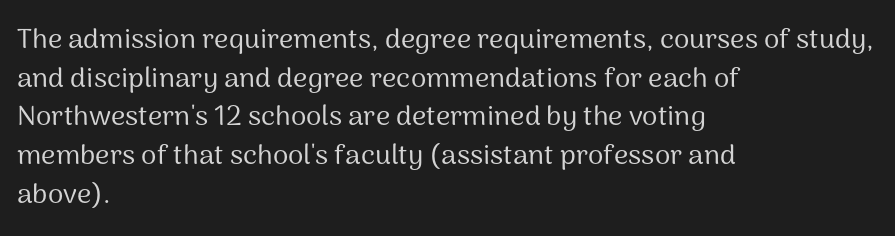
Q: Is the text bold? A: No.
Q: Is the text italic (slanted)? A: No, it is upright.
Q: Is the typeface a serif or a sans-serif typeface? A: Sans-serif.
Q: Is the text underlined? A: No.
Q: How is the paragraph aligned? A: Left-aligned.
Q: Is the spacing between letters normal or unusually wide? A: Normal.
Q: Is the spacing between lines tight, normal or loose? A: Normal.
Q: Width (condensed, normal, or wide)? A: Normal.
Q: Stroke contrast? A: Medium.
Q: x-height? A: Medium.
Q: Monospaced? A: No.
